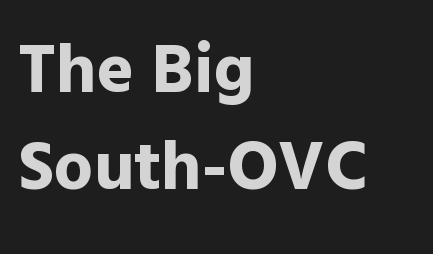
Q: Is the text bold? A: Yes.
Q: Is the text italic (slanted)? A: No, it is upright.
Q: Is the typeface a serif or a sans-serif typeface? A: Sans-serif.
Q: Is the text underlined? A: No.
Q: How is the paragraph aligned? A: Left-aligned.
Q: Is the spacing between letters normal or unusually wide? A: Normal.
Q: Is the spacing between lines tight, normal or loose? A: Normal.
Q: Width (condensed, normal, or wide)? A: Normal.
Q: x-height? A: Medium.
Q: Monospaced? A: No.
